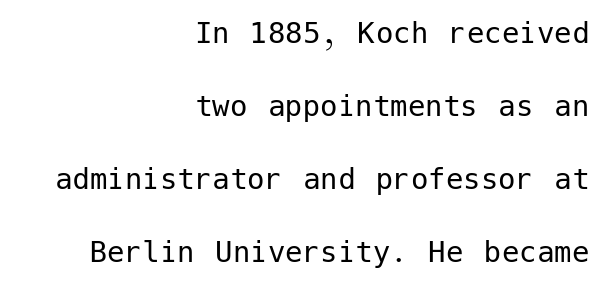
{"serif": "no", "italic": "no", "bold": "no", "weight": "regular", "width": "normal", "stroke_contrast": "low", "x_height": "medium", "underline": "no", "align": "right", "line_spacing": "loose", "line_spacing_ratio": 2.09, "letter_spacing": "normal", "letter_spacing_em": 0.0, "glyph_px": 35}
